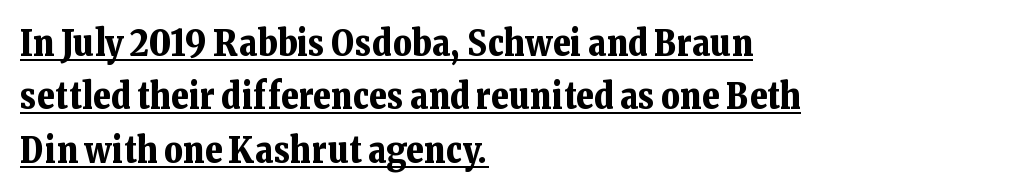
{"serif": "yes", "italic": "no", "bold": "yes", "weight": "bold", "width": "normal", "stroke_contrast": "low", "x_height": "medium", "monospaced": "no", "underline": "yes", "align": "left", "line_spacing": "normal", "line_spacing_ratio": 1.48, "letter_spacing": "normal", "letter_spacing_em": 0.0, "glyph_px": 36}
